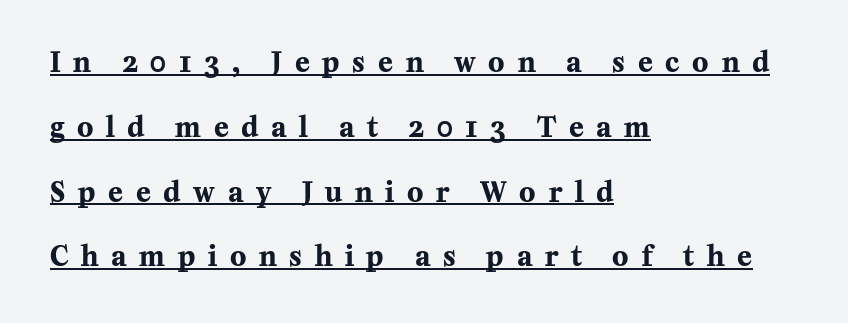
Q: Is the text bold? A: Yes.
Q: Is the text italic (slanted)? A: No, it is upright.
Q: Is the text underlined? A: Yes.
Q: How is the paragraph aligned? A: Left-aligned.
Q: Is the spacing between letters normal or unusually wide? A: Unusually wide.
Q: Is the spacing between lines tight, normal or loose? A: Loose.
